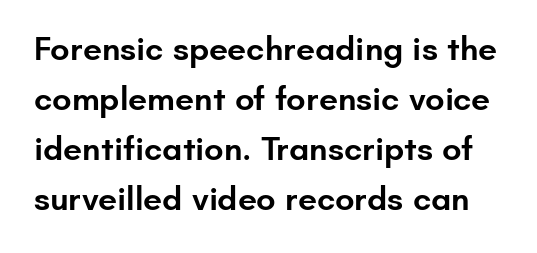
The image shows 34 px semibold sans-serif type, upright; set normal line spacing (1.47x), normal letter spacing, not underlined; low stroke contrast and a small x-height.
